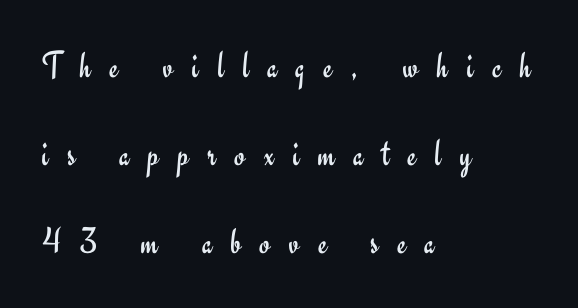
Q: Is the text bold? A: No.
Q: Is the text italic (slanted)? A: Yes.
Q: Is the typeface a serif or a sans-serif typeface? A: Sans-serif.
Q: Is the text underlined? A: No.
Q: How is the paragraph aligned? A: Left-aligned.
Q: Is the spacing between letters normal or unusually wide? A: Unusually wide.
Q: Is the spacing between lines tight, normal or loose? A: Loose.
Q: Width (condensed, normal, or wide)? A: Normal.
Q: Stroke contrast? A: Low.
Q: x-height? A: Small.
Q: Monospaced? A: No.
